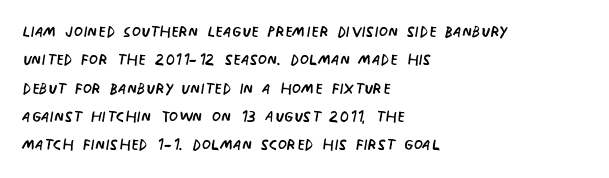
The image shows 21 px text type; set left-aligned, normal line spacing (1.35x), normal letter spacing, not underlined.
